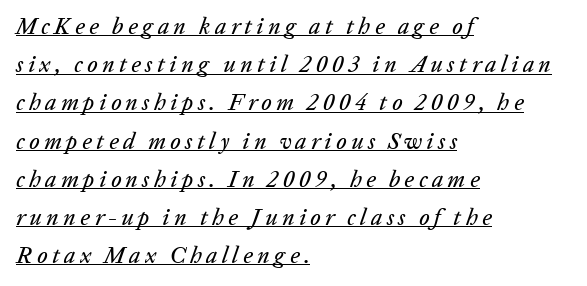
The image shows 23 px text type, italic (leaning right); set left-aligned, normal line spacing (1.66x), underlined.
